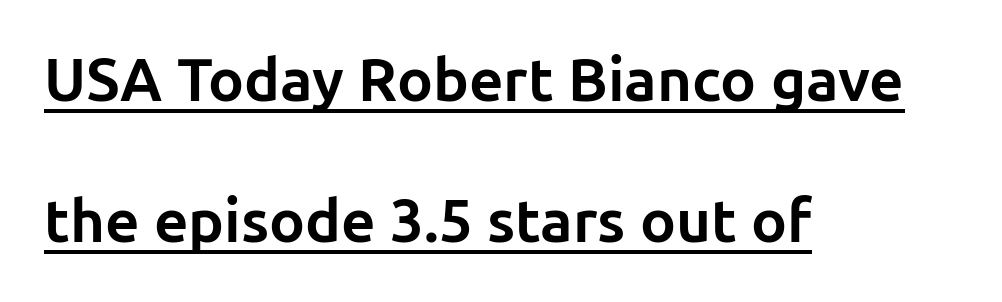
The image shows 60 px bold sans-serif type, upright; set left-aligned, loose line spacing (2.35x), normal letter spacing, underlined; low stroke contrast and a medium x-height.
